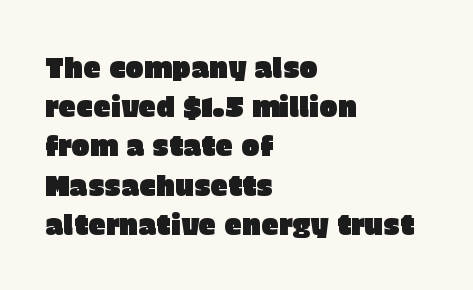
The type is set solid horizontally, with unmodified tracking. Check under the words: just untouched page. The glyphs in this specimen are sans serif. The face used here is proportionally spaced, like ordinary book or web type.
